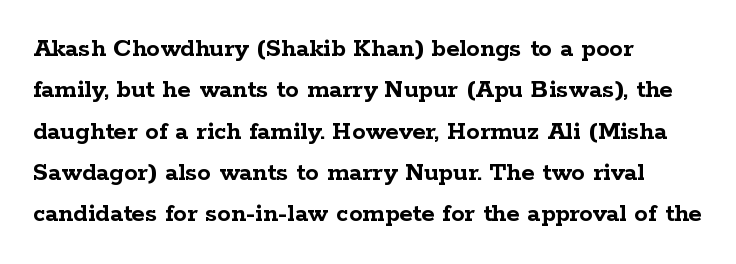
This block has exactly the height ordinary leading produces. The letterforms sit shoulder to shoulder at normal distance. On the weight axis this lands at bold, roughly 700. Line beginnings align vertically; line endings do not. A roman cut, with each character standing at attention.
